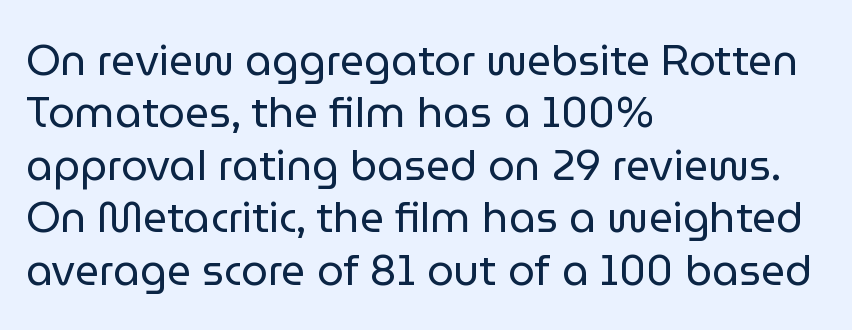
Q: Is the text bold? A: No.
Q: Is the text italic (slanted)? A: No, it is upright.
Q: Is the typeface a serif or a sans-serif typeface? A: Sans-serif.
Q: Is the text underlined? A: No.
Q: How is the paragraph aligned? A: Left-aligned.
Q: Is the spacing between letters normal or unusually wide? A: Normal.
Q: Is the spacing between lines tight, normal or loose? A: Normal.
Q: Width (condensed, normal, or wide)? A: Normal.
Q: Stroke contrast? A: Low.
Q: x-height? A: Medium.
Q: Monospaced? A: No.
